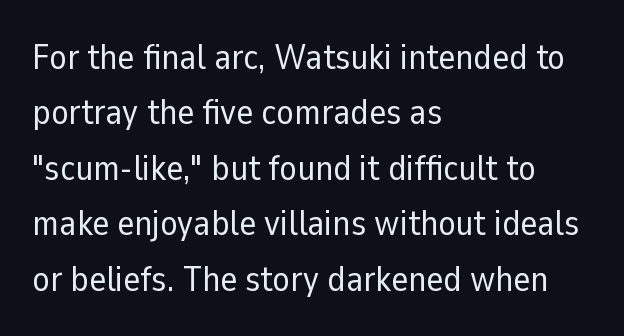
{"serif": "no", "italic": "no", "bold": "no", "weight": "regular", "width": "normal", "stroke_contrast": "low", "x_height": "medium", "monospaced": "no", "underline": "no", "align": "left", "line_spacing": "normal", "line_spacing_ratio": 1.54, "letter_spacing": "normal", "letter_spacing_em": 0.0, "glyph_px": 36}
